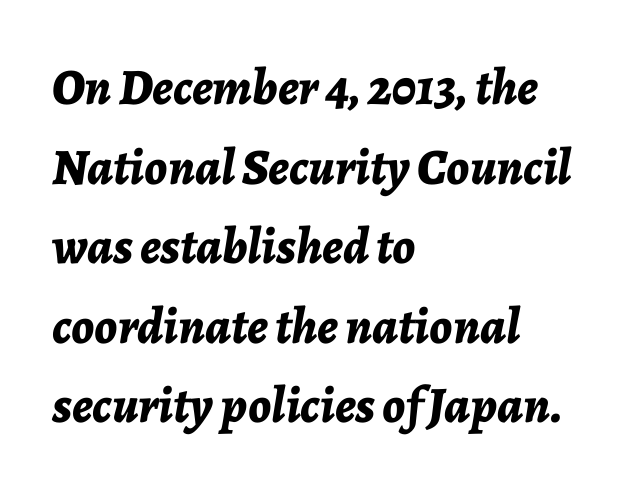
The image shows 51 px bold type, italic (leaning right); set left-aligned, normal line spacing (1.56x), normal letter spacing, not underlined; low stroke contrast and a medium x-height.
